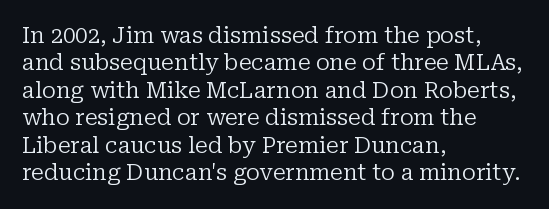
The image shows 22 px text type, upright; set left-aligned, normal line spacing (1.25x), normal letter spacing, not underlined.
